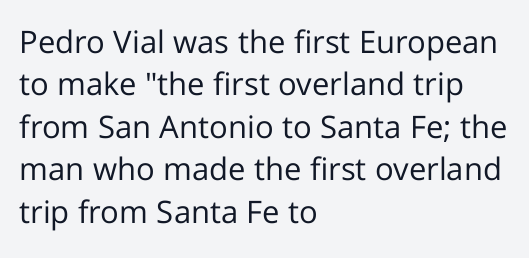
The image shows 31 px regular-weight sans-serif type, upright; set left-aligned, normal line spacing (1.37x), normal letter spacing, not underlined; low stroke contrast and a medium x-height.
